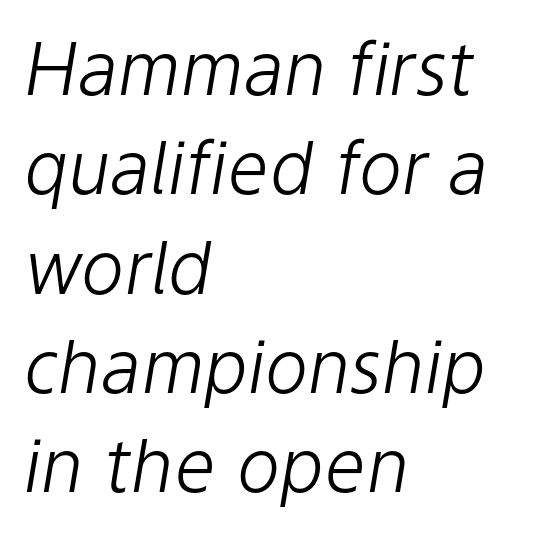
In terms of leading, this rendering sits right in the middle. The baseline area is clear. Do the characters align in a grid? No, the font is proportional. The lines in this sample share a left origin and differ only in where they stop. Is the stroke heavy? The answer is a plain regular-or-lighter. Slant detected: the letters are inclined.
